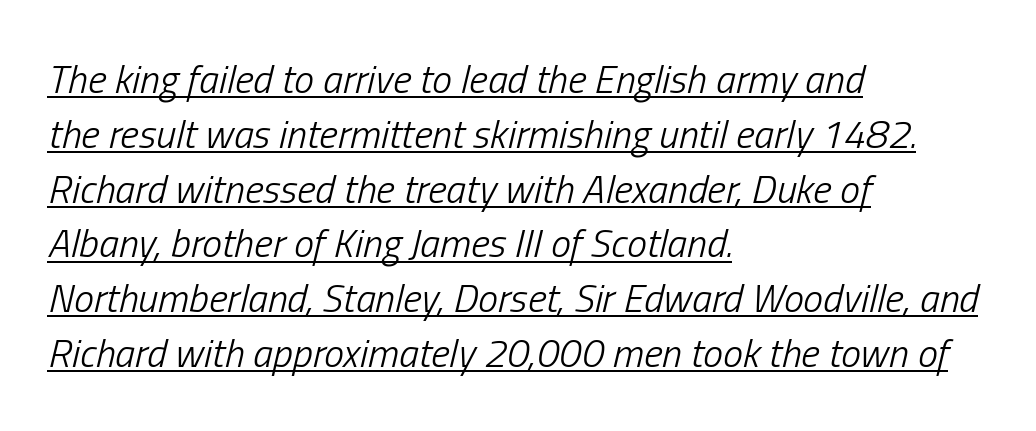
The image shows 40 px light, condensed type, italic (leaning right); set left-aligned, normal line spacing (1.37x), normal letter spacing, underlined; low stroke contrast and a medium x-height.
